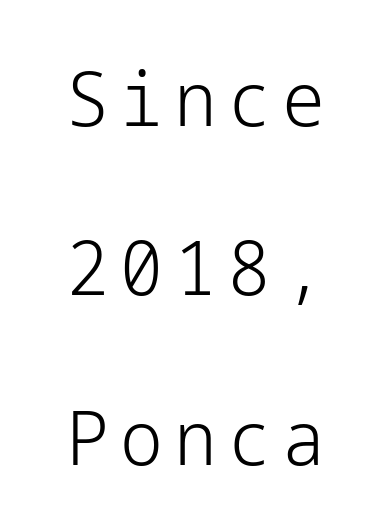
{"serif": "no", "italic": "no", "bold": "no", "weight": "light", "width": "normal", "stroke_contrast": "low", "x_height": "medium", "underline": "no", "line_spacing": "loose", "line_spacing_ratio": 2.23, "glyph_px": 76}
